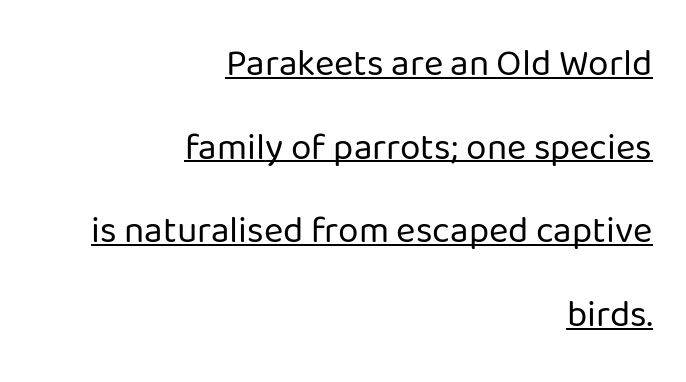
The image shows 37 px regular-weight sans-serif type, upright; set right-aligned, loose line spacing (2.26x), normal letter spacing, underlined; low stroke contrast and a medium x-height.
